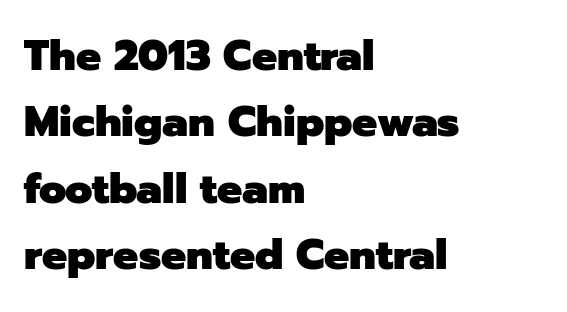
The image shows 42 px heavy sans-serif type, upright; set left-aligned, normal line spacing (1.58x), normal letter spacing, not underlined; low stroke contrast and a medium x-height.
